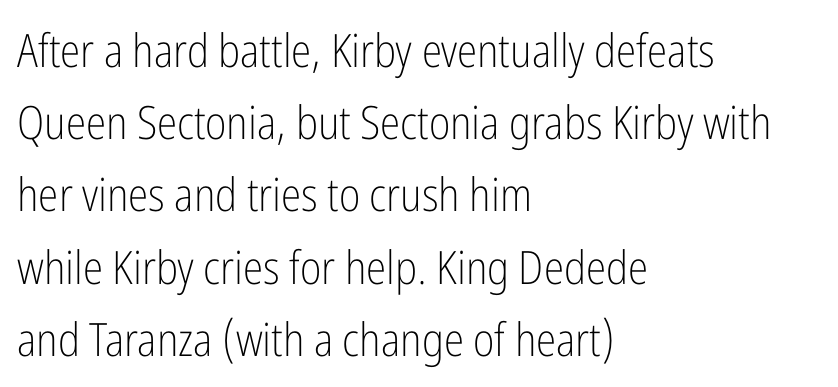
Q: Is the text bold? A: No.
Q: Is the text italic (slanted)? A: No, it is upright.
Q: Is the typeface a serif or a sans-serif typeface? A: Sans-serif.
Q: Is the text underlined? A: No.
Q: How is the paragraph aligned? A: Left-aligned.
Q: Is the spacing between letters normal or unusually wide? A: Normal.
Q: Is the spacing between lines tight, normal or loose? A: Normal.
Q: Width (condensed, normal, or wide)? A: Condensed.
Q: Stroke contrast? A: Low.
Q: x-height? A: Medium.
Q: Monospaced? A: No.
